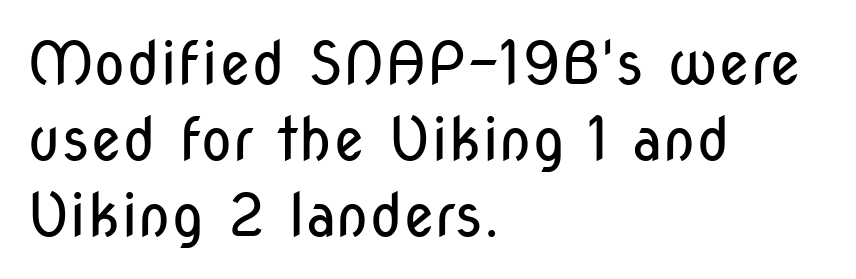
Caption: face not bold, strokes unweighted. A classic flush-left, rag-right setting is used for this passage. Check under the words: just untouched page. A typesetter would call this leading conventional body-copy spacing.
